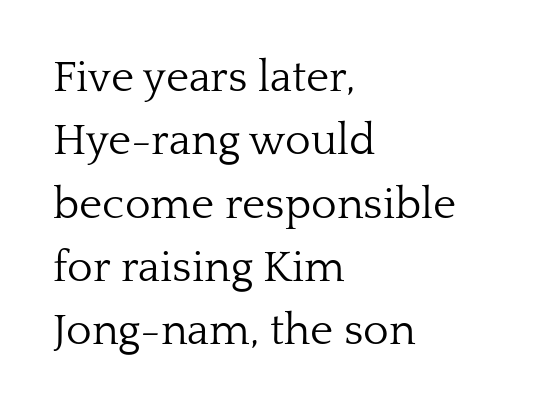
This rendering uses left alignment, leaving the right contour irregular. Successive baselines arrive at the customary interval. Nobody touched the tracking dial on this one. The rendering uses natural spacing where letterforms have individual widths.
